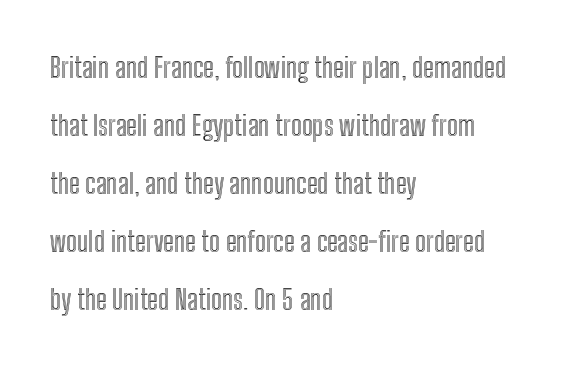
The image shows 28 px condensed type, upright; set left-aligned, loose line spacing (2.07x), normal letter spacing, not underlined; a medium x-height.
